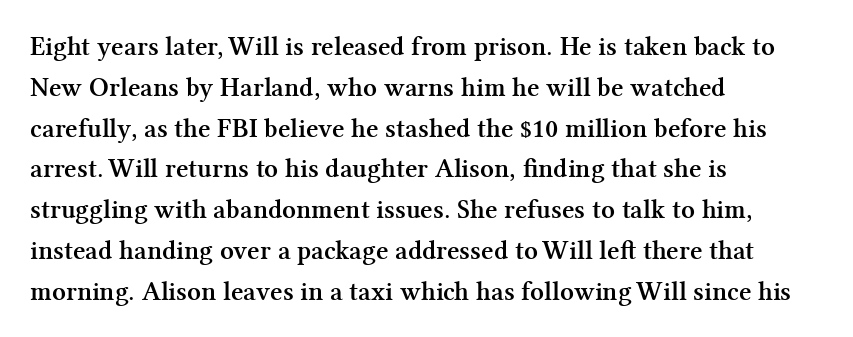
{"italic": "no", "bold": "yes", "underline": "no", "align": "left", "line_spacing": "normal", "line_spacing_ratio": 1.51, "letter_spacing": "normal", "letter_spacing_em": 0.0, "glyph_px": 27}
